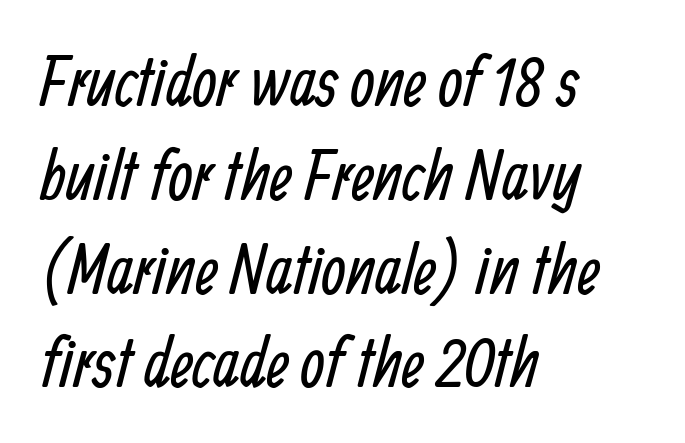
A student would call this left alignment; a typographer would say flush left, rag right. Vertical spacing — default. No letter is thick-stroked: the sample isn't bold. Has an underline been added? It has not. How are the letters spaced? Ordinarily, with no added tracking.
